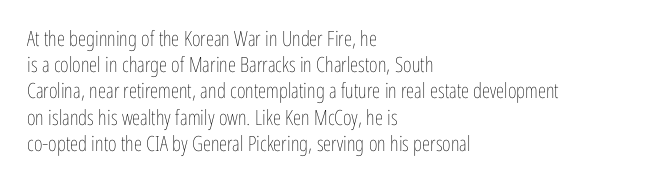
Q: Is the text bold? A: No.
Q: Is the text italic (slanted)? A: No, it is upright.
Q: Is the text underlined? A: No.
Q: How is the paragraph aligned? A: Left-aligned.
Q: Is the spacing between letters normal or unusually wide? A: Normal.
Q: Is the spacing between lines tight, normal or loose? A: Normal.
